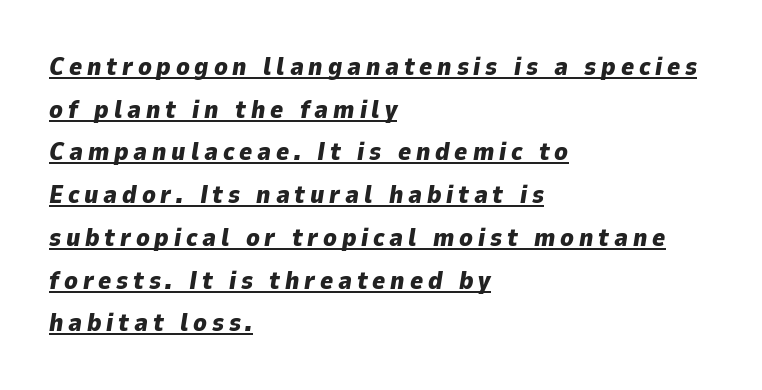
The image shows 25 px bold type, italic (leaning right); set left-aligned, line spacing 1.71x, underlined.
